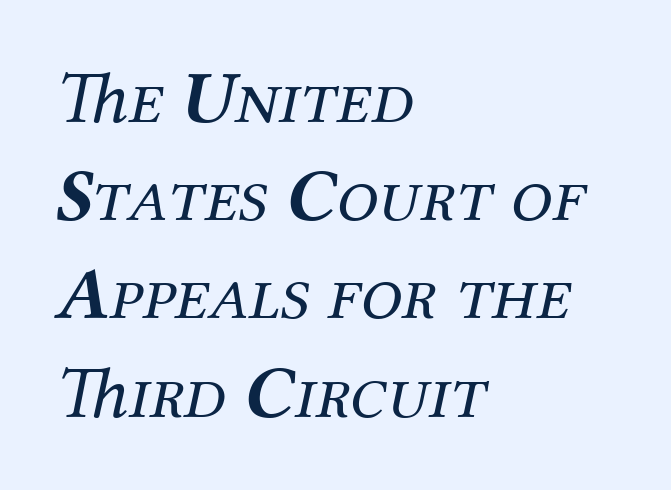
Note the varied advance widths — an 'i' is clearly narrower than an 'm'. Classification — serif. Alignment: flush left. Would a proofreader flag this as italicized? Yes. The leading is moderate, giving the passage an even texture. Think standard paragraph weight, or any step lighter than that.
